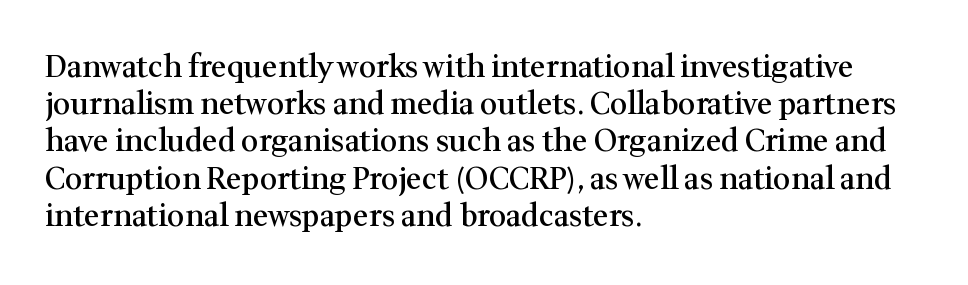
Set as a demibold, roughly 600 on the weight scale. Note the varied advance widths — an 'i' is clearly narrower than an 'm'. A classic flush-left, rag-right setting is used for this passage. Posture: vertical.
